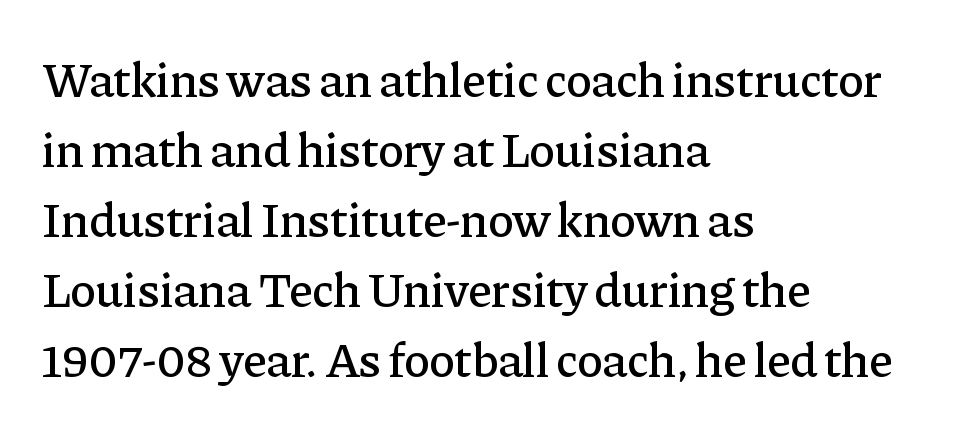
Q: Is the text italic (slanted)? A: No, it is upright.
Q: Is the typeface a serif or a sans-serif typeface? A: Serif.
Q: Is the text underlined? A: No.
Q: How is the paragraph aligned? A: Left-aligned.
Q: Is the spacing between letters normal or unusually wide? A: Normal.
Q: Is the spacing between lines tight, normal or loose? A: Normal.
Q: Width (condensed, normal, or wide)? A: Normal.
Q: Stroke contrast? A: Low.
Q: x-height? A: Medium.
Q: Monospaced? A: No.
